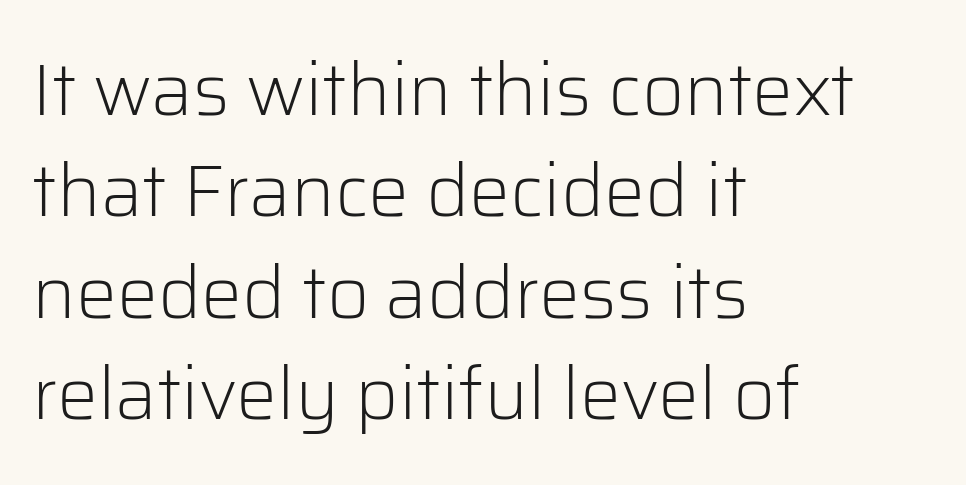
The rendering uses natural spacing where letterforms have individual widths. Stroke terminals: plain, sans-serif. Ink coverage per letter is moderate at most. Leftover space on each line is placed entirely after the last word. Quick note: interline space is typical. Spacing between characters is what you'd get straight out of the box.
